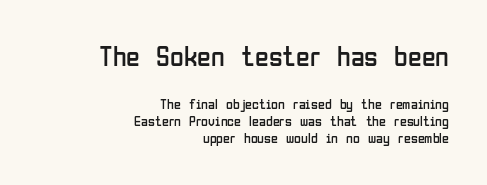
The image shows 28 px regular-weight, condensed sans-serif type, upright; set right-aligned, line spacing 1.23x, normal letter spacing, not underlined; the first (top) block is 2.0x larger; low stroke contrast and a medium x-height.
